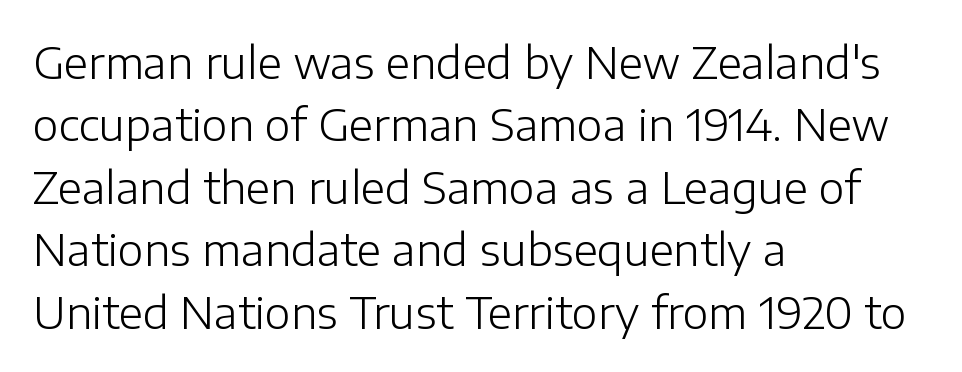
{"serif": "no", "italic": "no", "bold": "no", "weight": "light", "width": "normal", "stroke_contrast": "low", "x_height": "medium", "monospaced": "no", "underline": "no", "align": "left", "line_spacing": "normal", "line_spacing_ratio": 1.42, "letter_spacing": "normal", "letter_spacing_em": 0.0, "glyph_px": 44}
